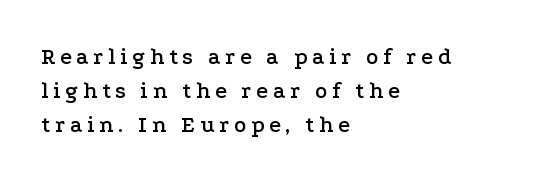
{"italic": "no", "underline": "no", "align": "left", "line_spacing": "normal", "line_spacing_ratio": 1.47, "letter_spacing": "wide", "letter_spacing_em": 0.2, "glyph_px": 23}
